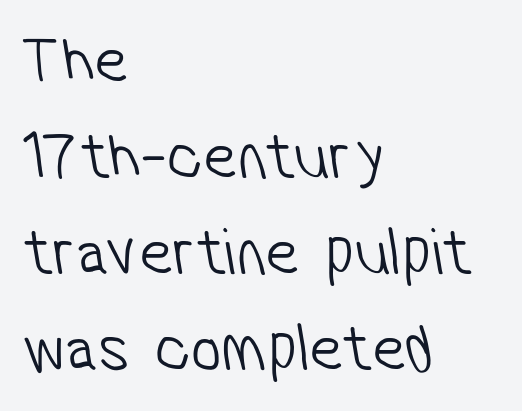
Q: Is the text bold? A: No.
Q: Is the typeface a serif or a sans-serif typeface? A: Sans-serif.
Q: Is the text underlined? A: No.
Q: How is the paragraph aligned? A: Left-aligned.
Q: Is the spacing between letters normal or unusually wide? A: Normal.
Q: Is the spacing between lines tight, normal or loose? A: Normal.
Q: Width (condensed, normal, or wide)? A: Condensed.
Q: Stroke contrast? A: Low.
Q: x-height? A: Medium.
Q: Monospaced? A: No.
